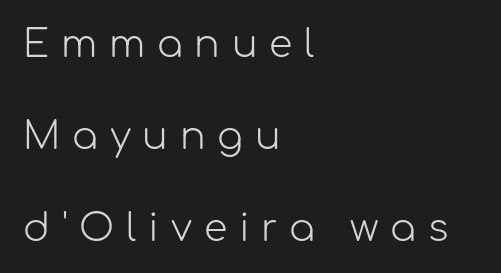
Q: Is the text bold? A: No.
Q: Is the text italic (slanted)? A: No, it is upright.
Q: Is the typeface a serif or a sans-serif typeface? A: Sans-serif.
Q: Is the text underlined? A: No.
Q: How is the paragraph aligned? A: Left-aligned.
Q: Is the spacing between letters normal or unusually wide? A: Unusually wide.
Q: Is the spacing between lines tight, normal or loose? A: Loose.
Q: Width (condensed, normal, or wide)? A: Normal.
Q: Stroke contrast? A: Low.
Q: x-height? A: Medium.
Q: Monospaced? A: No.
